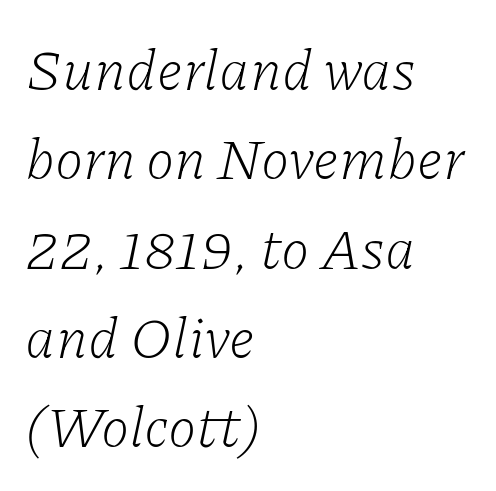
Underline: absent. Emphasis-style slanted type is in use. This sample has the flowing, uneven cadence of proportional lettering. This sample uses a serif face.
